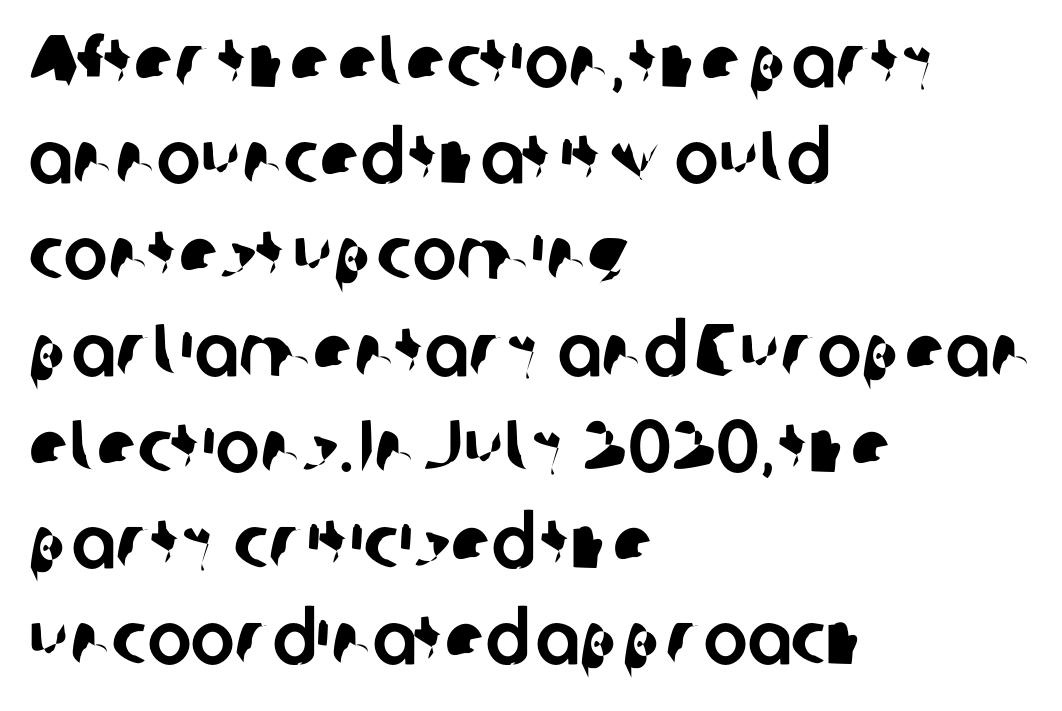
A typesetter would call this proportional, since set widths differ per character. Check where the strokes stop: nothing finishes them off — pure sans. Compared with typical body copy, the letter spacing here is the same. The string is rendered with underlining switched off. Is the block centered? No — it sits flush against the left margin.
